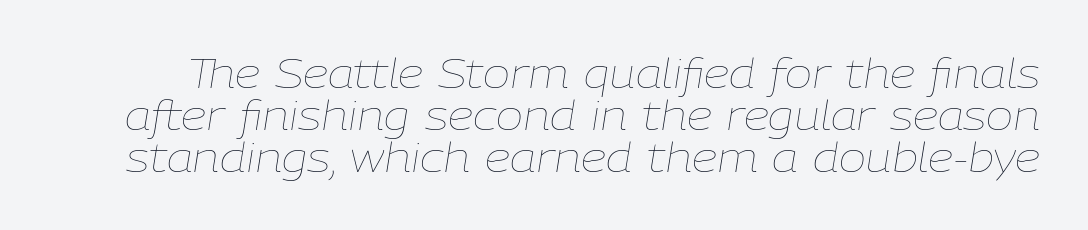
Q: Is the text bold? A: No.
Q: Is the text italic (slanted)? A: Yes, it leans right by about 9 degrees.
Q: Is the text underlined? A: No.
Q: Is the spacing between letters normal or unusually wide? A: Normal.
Q: Is the spacing between lines tight, normal or loose? A: Tight.
Q: Width (condensed, normal, or wide)? A: Normal.
Q: Stroke contrast? A: Low.
Q: x-height? A: Medium.
Q: Monospaced? A: No.
